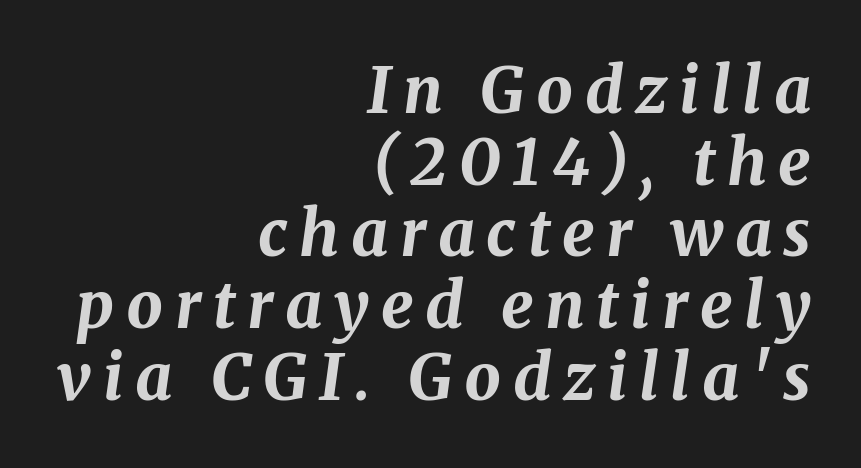
Q: Is the text bold? A: Yes.
Q: Is the text italic (slanted)? A: Yes, it leans right by about 8 degrees.
Q: Is the text underlined? A: No.
Q: How is the paragraph aligned? A: Right-aligned.
Q: Is the spacing between lines tight, normal or loose? A: Tight.
Q: Width (condensed, normal, or wide)? A: Normal.
Q: Stroke contrast? A: Medium.
Q: x-height? A: Medium.
Q: Monospaced? A: No.
